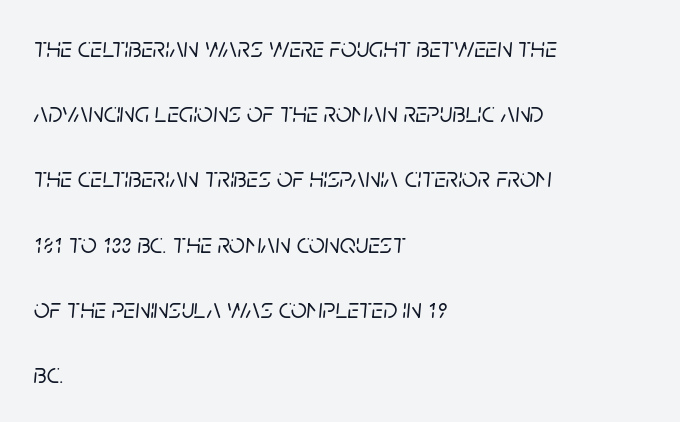
The image shows 28 px text type, italic (leaning right); set left-aligned, loose line spacing (2.33x), normal letter spacing, not underlined; low stroke contrast and a large x-height.
